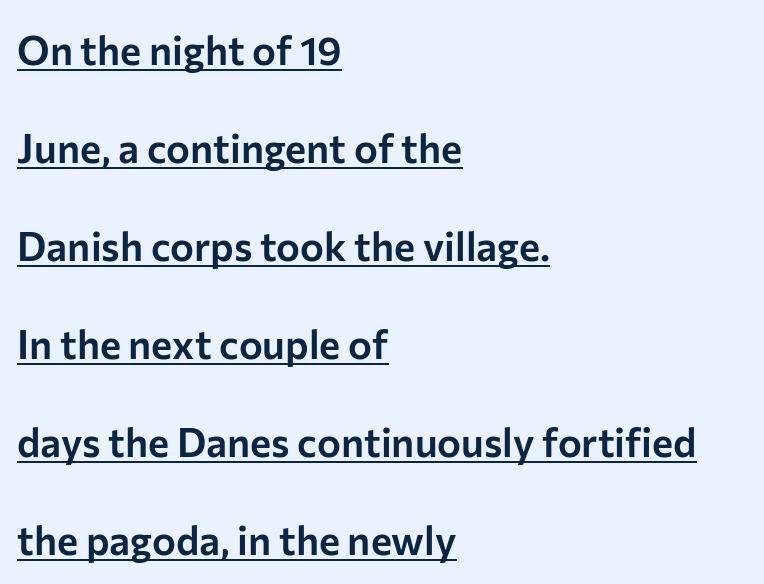
The image shows 40 px sans-serif type, upright; set left-aligned, loose line spacing (2.45x), normal letter spacing, underlined; low stroke contrast and a medium x-height.
